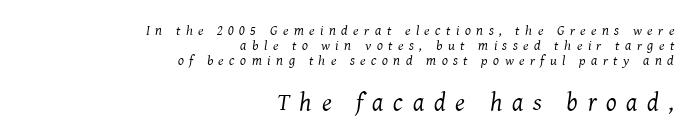
Emphasis-style slanted type is in use. A typesetter would call this leading minimal, almost set solid. Tracking value appears strongly positive — letters spread wide. The cut favours lightness, reaching ordinary text weight at its darkest. Block two is the big one; block one sits smaller above it.
